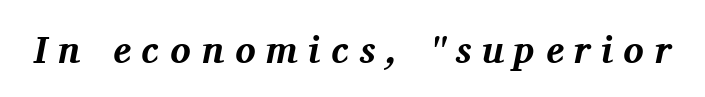
{"serif": "yes", "italic": "yes", "lean": "right", "slant_degrees": 11, "bold": "yes", "weight": "bold", "width": "normal", "stroke_contrast": "medium", "x_height": "medium", "monospaced": "no", "underline": "no", "letter_spacing": "wide", "letter_spacing_em": 0.28, "glyph_px": 38}
